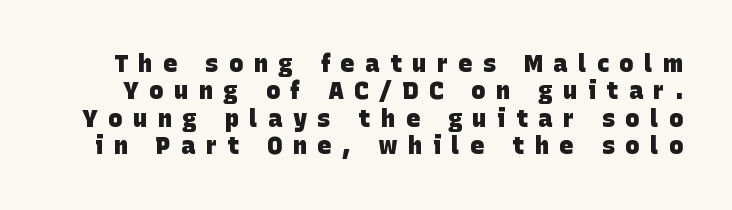
Q: Is the text bold? A: Yes.
Q: Is the text underlined? A: No.
Q: Is the spacing between letters normal or unusually wide? A: Unusually wide.
Q: Is the spacing between lines tight, normal or loose? A: Tight.
